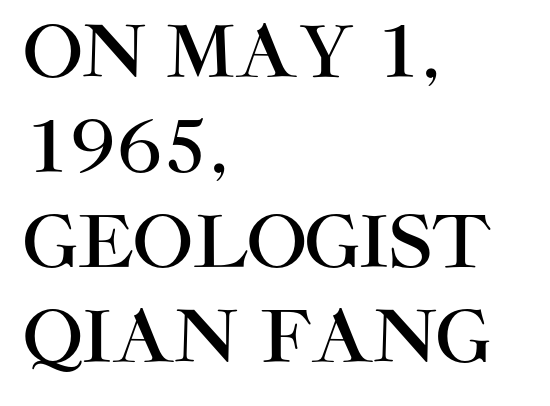
{"serif": "no", "italic": "no", "width": "normal", "stroke_contrast": "high", "x_height": "large", "monospaced": "no", "underline": "no", "align": "left", "line_spacing": "normal", "line_spacing_ratio": 1.34, "letter_spacing": "normal", "letter_spacing_em": 0.0, "glyph_px": 71}
